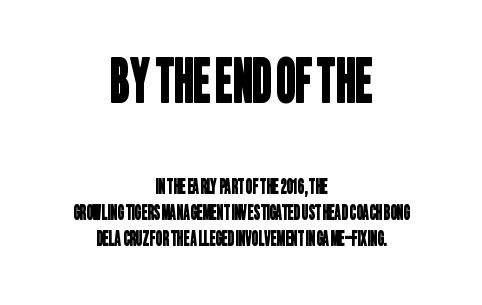
The image shows 59 px condensed sans-serif type; set centered, normal line spacing (1.29x), normal letter spacing, not underlined; the first (top) block is 2.95x larger; low stroke contrast and a large x-height.
